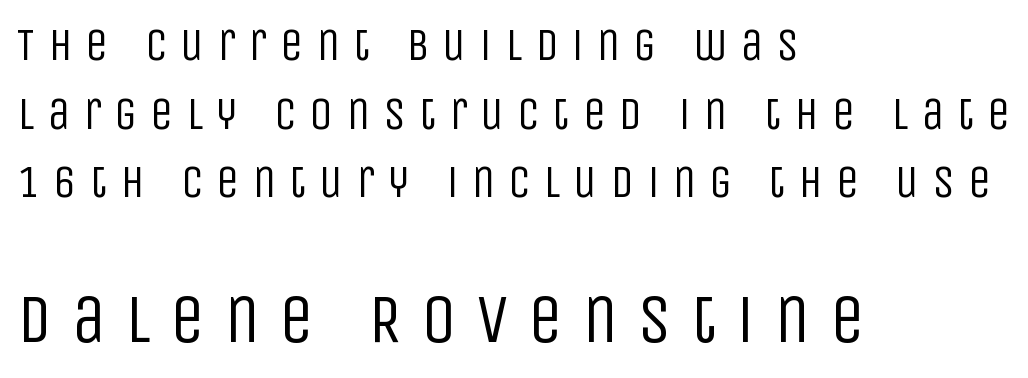
Q: Is the text bold? A: No.
Q: Is the text italic (slanted)? A: No, it is upright.
Q: Is the typeface a serif or a sans-serif typeface? A: Sans-serif.
Q: Is the text underlined? A: No.
Q: How is the paragraph aligned? A: Left-aligned.
Q: Is the spacing between letters normal or unusually wide? A: Unusually wide.
Q: Is the spacing between lines tight, normal or loose? A: Normal.
Q: Which block of text is set in a larger size, the first (top) or the second (bottom)? A: The second (bottom) one.
Q: Width (condensed, normal, or wide)? A: Condensed.
Q: Stroke contrast? A: Low.
Q: x-height? A: Large.
Q: Monospaced? A: No.
